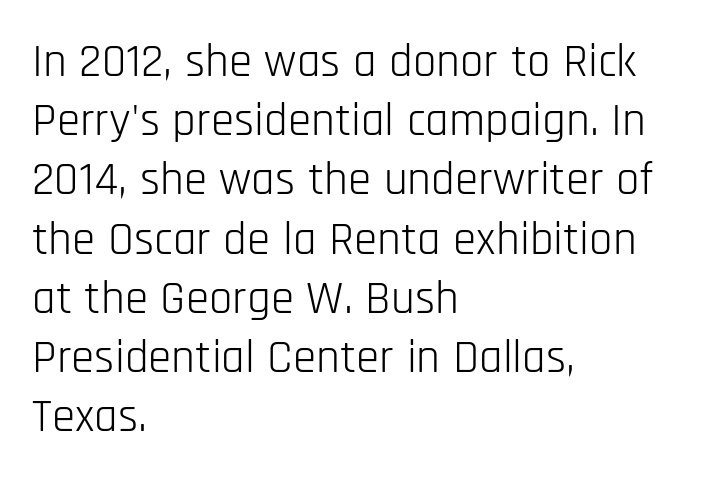
No word sits above an underline. The typeface chosen for these lines omits serifs. Bold? No — there's no thickening of the strokes. Each letter keeps its own natural width here, so spacing adapts to shape. One glance says typical: line gaps are just what's usual.
